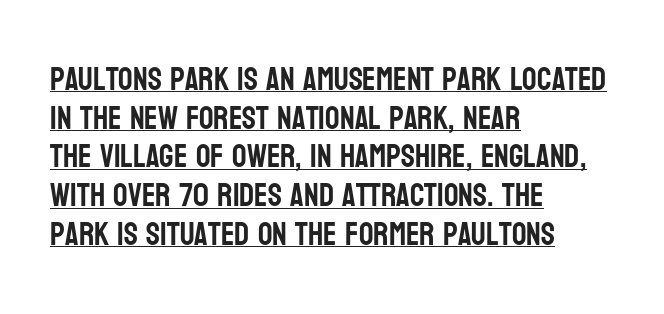
Q: Is the text italic (slanted)? A: No, it is upright.
Q: Is the typeface a serif or a sans-serif typeface? A: Sans-serif.
Q: Is the text underlined? A: Yes.
Q: How is the paragraph aligned? A: Left-aligned.
Q: Is the spacing between letters normal or unusually wide? A: Normal.
Q: Width (condensed, normal, or wide)? A: Condensed.
Q: Stroke contrast? A: Low.
Q: x-height? A: Large.
Q: Monospaced? A: No.
